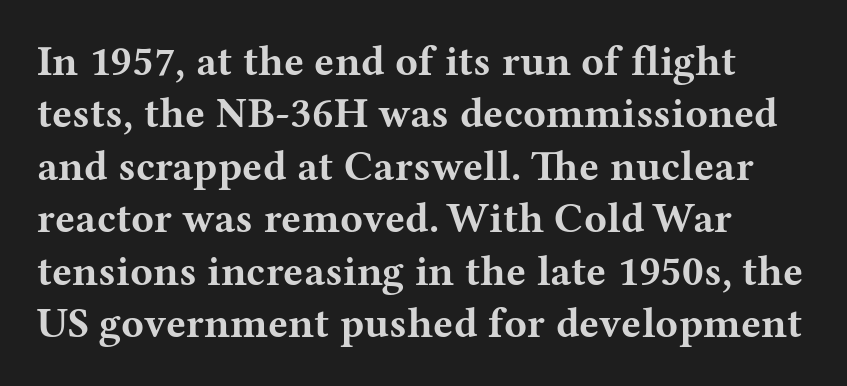
{"serif": "yes", "italic": "no", "bold": "yes", "weight": "bold", "width": "wide", "stroke_contrast": "medium", "x_height": "medium", "monospaced": "no", "underline": "no", "align": "left", "line_spacing": "normal", "line_spacing_ratio": 1.25, "letter_spacing": "normal", "letter_spacing_em": 0.0, "glyph_px": 42}
